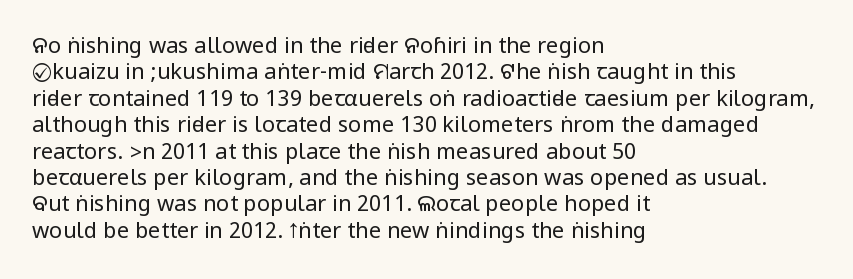
This sample uses an upright cut, with every glyph sitting square on the baseline. Underlining? Definitely not there. Heaviness? Minimal to ordinary, like unemphasized prose. Short note: letters normally spaced. Where is the straight margin? On the left.
